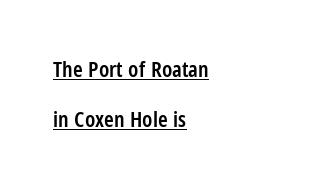
{"italic": "no", "bold": "semi", "underline": "yes", "align": "left", "line_spacing": "loose", "line_spacing_ratio": 2.27, "letter_spacing": "normal", "letter_spacing_em": 0.0, "glyph_px": 22}
